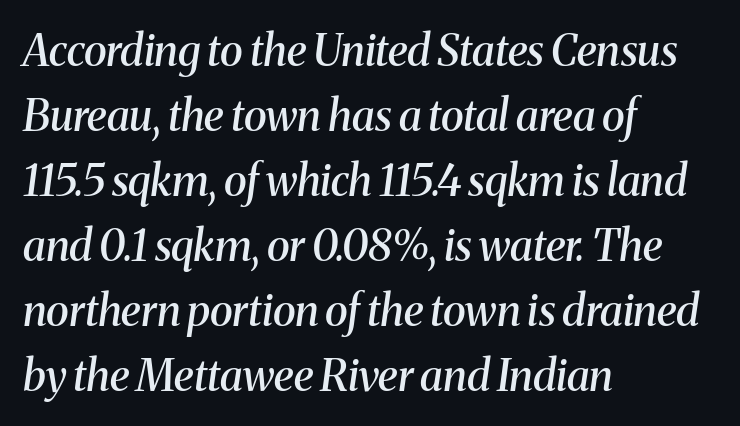
Students, this is semibold: more ink than regular, less than bold. Glance below the letters and you will spot only blank space. The designer left line spacing at the default. One-word summary of the alignment: left. The face used here is proportionally spaced, like ordinary book or web type. The type family on display is of the serif kind.
